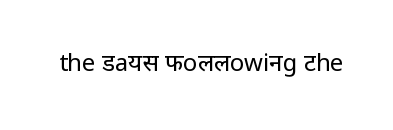
The image shows 24 px text type, upright; set normal letter spacing, not underlined.
